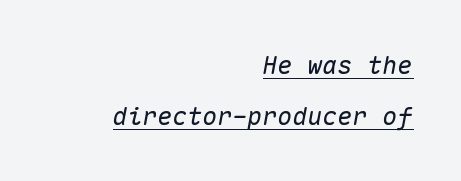
Quick note: interline space is abundant. The rendered words wear a rule along their underside. These lines stack with their right ends in a neat column. The tracking reads as untouched default to a designer's eye. A typesetter would mark this as italic.
